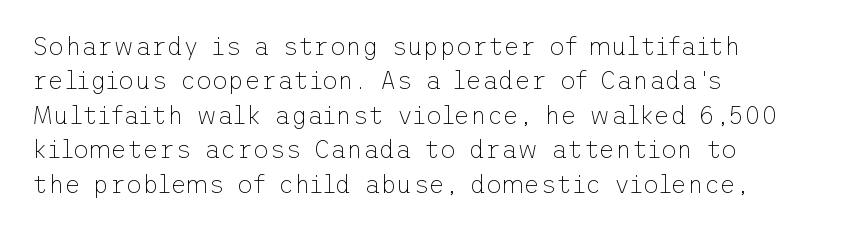
Q: Is the text bold? A: No.
Q: Is the text italic (slanted)? A: No, it is upright.
Q: Is the text underlined? A: No.
Q: How is the paragraph aligned? A: Left-aligned.
Q: Is the spacing between letters normal or unusually wide? A: Normal.
Q: Is the spacing between lines tight, normal or loose? A: Normal.
